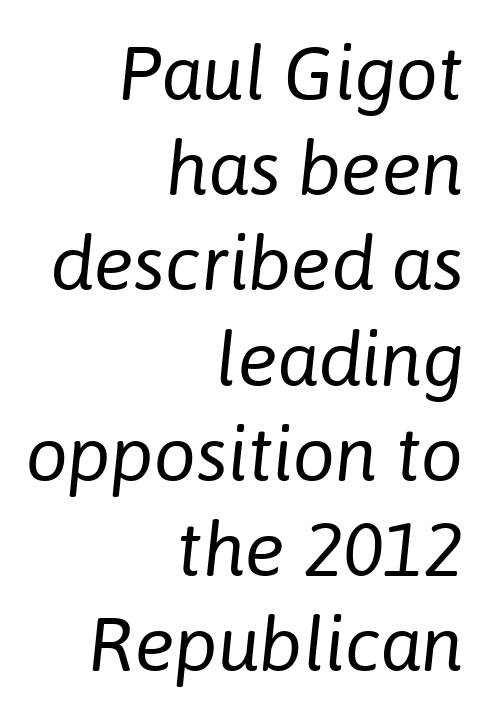
Q: Is the text bold? A: No.
Q: Is the text italic (slanted)? A: Yes, it leans right by about 6 degrees.
Q: Is the text underlined? A: No.
Q: How is the paragraph aligned? A: Right-aligned.
Q: Is the spacing between letters normal or unusually wide? A: Normal.
Q: Is the spacing between lines tight, normal or loose? A: Normal.
Q: Width (condensed, normal, or wide)? A: Normal.
Q: Stroke contrast? A: Low.
Q: x-height? A: Medium.
Q: Monospaced? A: No.
